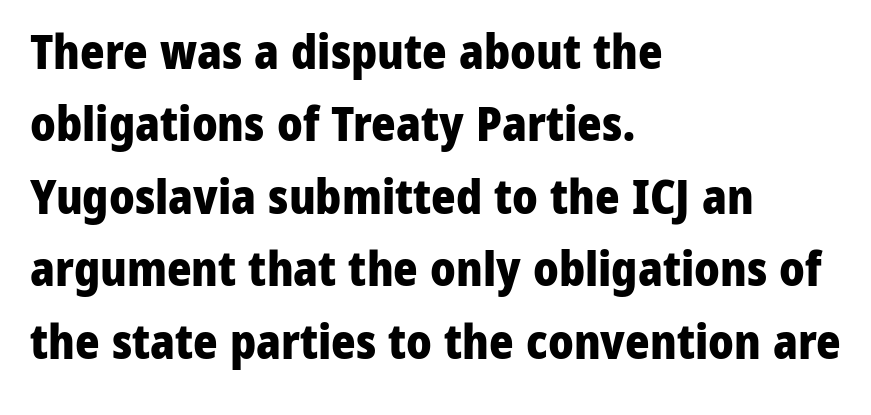
The image shows 47 px heavy sans-serif type, upright; set left-aligned, normal line spacing (1.54x), normal letter spacing, not underlined; low stroke contrast and a medium x-height.
